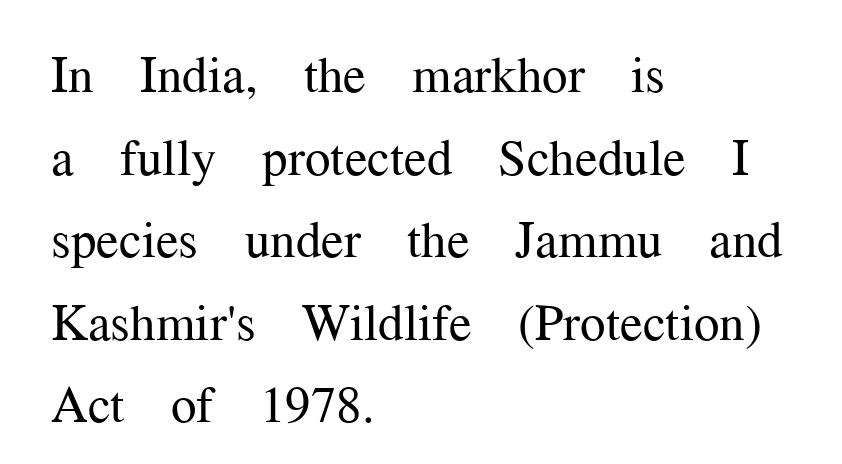
The image shows 51 px regular-weight serif type, upright; set left-aligned, normal line spacing (1.62x), normal letter spacing, not underlined; medium stroke contrast and a medium x-height.
